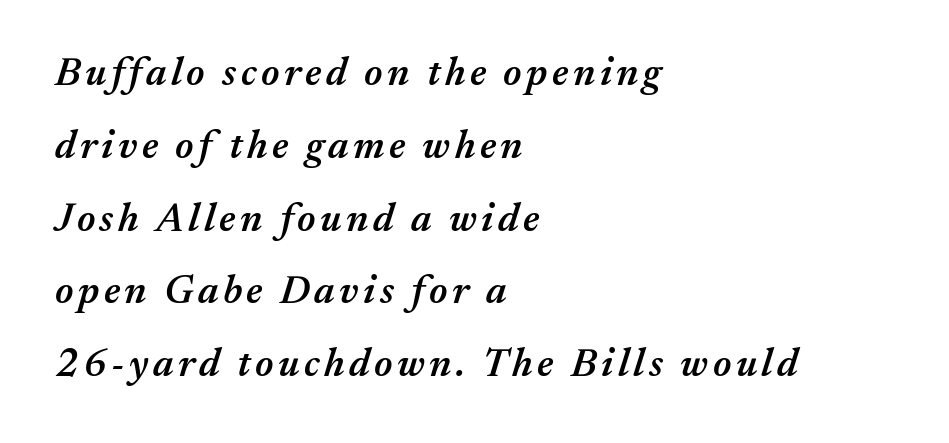
{"italic": "yes", "lean": "right", "slant_degrees": 17, "bold": "semi", "weight": "semibold", "width": "normal", "stroke_contrast": "medium", "x_height": "medium", "monospaced": "no", "underline": "no", "align": "left", "line_spacing_ratio": 1.82, "glyph_px": 40}
